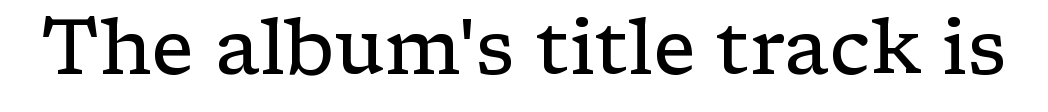
The image shows 77 px regular-weight, wide serif type, upright; set normal letter spacing, not underlined; low stroke contrast and a medium x-height.
